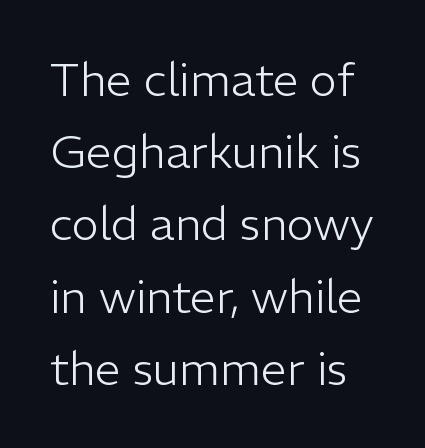
{"serif": "no", "italic": "no", "bold": "no", "weight": "light", "width": "normal", "stroke_contrast": "low", "x_height": "medium", "monospaced": "no", "underline": "no", "line_spacing": "normal", "line_spacing_ratio": 1.57, "letter_spacing": "normal", "letter_spacing_em": 0.0, "glyph_px": 46}
